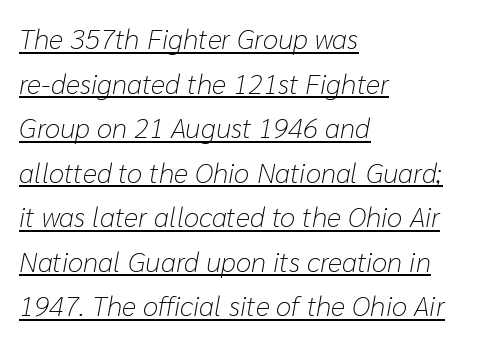
Does a line run under the words? Yes, clearly. The typography opts for an oblique posture over an upright one. The block of text has a typical density, with ordinary space between rows. A classic flush-left, rag-right setting is used for this passage. A typesetter would call this proportional, since set widths differ per character.
